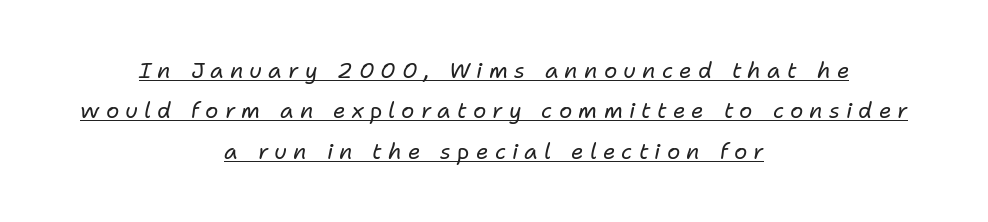
Q: Is the text bold? A: No.
Q: Is the text italic (slanted)? A: Yes, it leans right by about 11 degrees.
Q: Is the text underlined? A: Yes.
Q: How is the paragraph aligned? A: Centered.
Q: Is the spacing between letters normal or unusually wide? A: Unusually wide.
